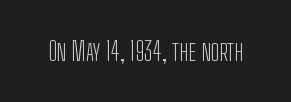
A roman cut, with each character standing at attention. Decoration check: the copy has no underline. The gaps between neighbouring characters are ordinary and unremarkable. Bold? No — there's no thickening of the strokes.
